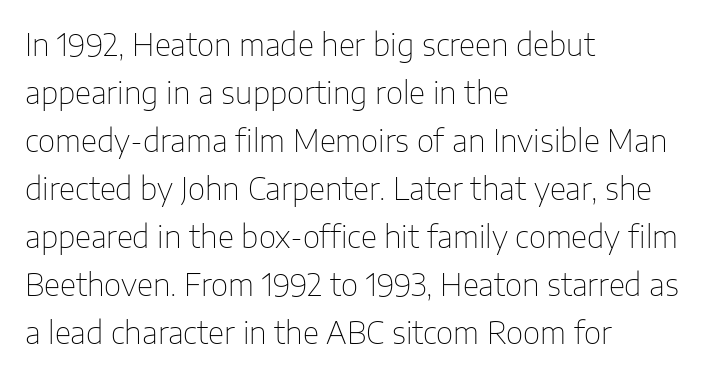
The image shows 30 px thin sans-serif type, upright; set left-aligned, normal line spacing (1.6x), normal letter spacing, not underlined; low stroke contrast and a medium x-height.
